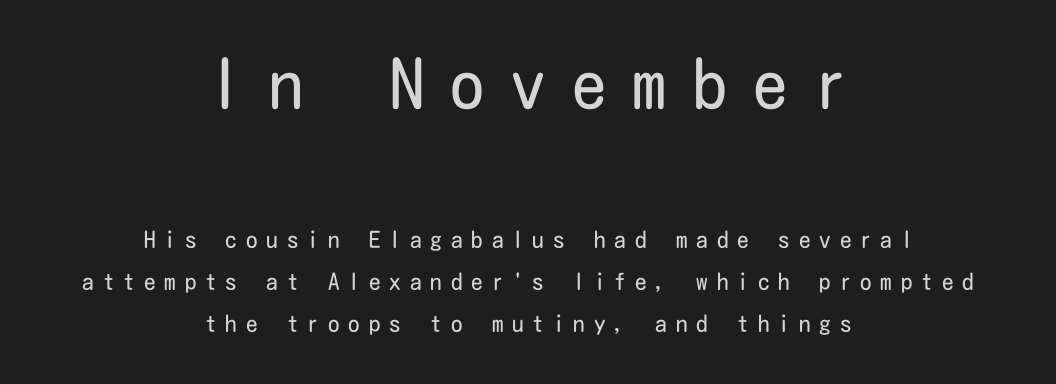
The image shows 68 px regular-weight, condensed sans-serif type, upright; set centered, line spacing 1.82x, unusually wide letter spacing (+0.39 em), not underlined; the first (top) block is 2.96x larger; low stroke contrast and a medium x-height.
